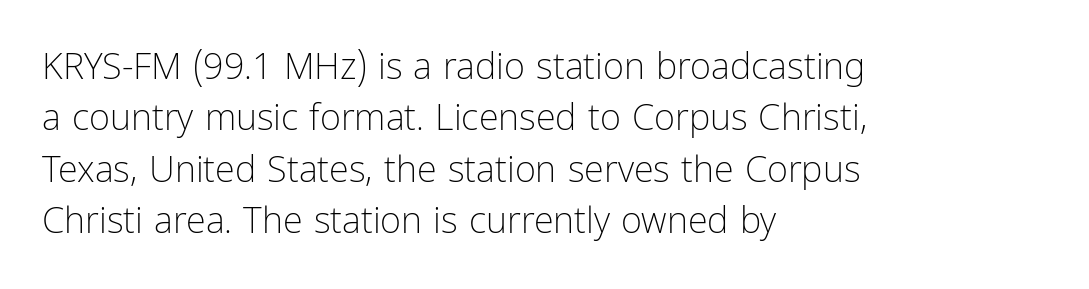
Q: Is the text bold? A: No.
Q: Is the text italic (slanted)? A: No, it is upright.
Q: Is the typeface a serif or a sans-serif typeface? A: Sans-serif.
Q: Is the text underlined? A: No.
Q: How is the paragraph aligned? A: Left-aligned.
Q: Is the spacing between letters normal or unusually wide? A: Normal.
Q: Is the spacing between lines tight, normal or loose? A: Normal.
Q: Width (condensed, normal, or wide)? A: Condensed.
Q: Stroke contrast? A: Low.
Q: x-height? A: Medium.
Q: Monospaced? A: No.
